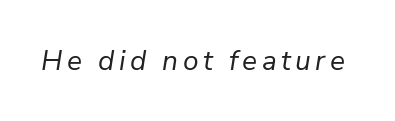
The image shows 28 px regular-weight type, italic (leaning right); set not underlined; low stroke contrast and a medium x-height.
